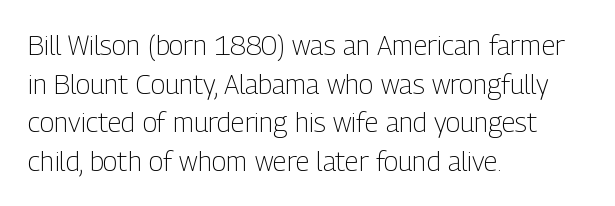
{"italic": "no", "bold": "no", "underline": "no", "align": "left", "line_spacing": "normal", "line_spacing_ratio": 1.43, "letter_spacing": "normal", "letter_spacing_em": 0.0, "glyph_px": 27}
